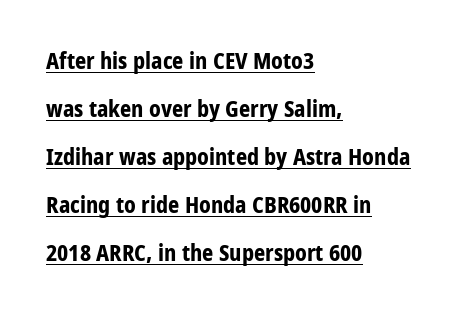
Q: Is the text bold? A: Yes.
Q: Is the text italic (slanted)? A: No, it is upright.
Q: Is the text underlined? A: Yes.
Q: How is the paragraph aligned? A: Left-aligned.
Q: Is the spacing between letters normal or unusually wide? A: Normal.
Q: Is the spacing between lines tight, normal or loose? A: Loose.
